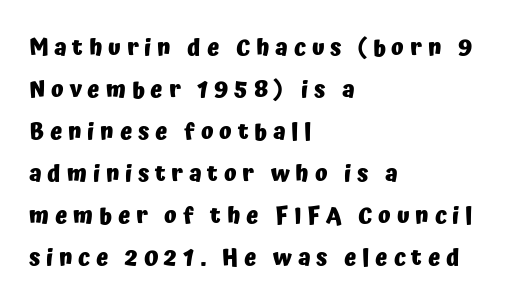
The letters are bold, with thick, heavy strokes. Descenders hang freely into open space. The letters stand upright; this is a roman face. A student would call this left alignment; a typographer would say flush left, rag right.
